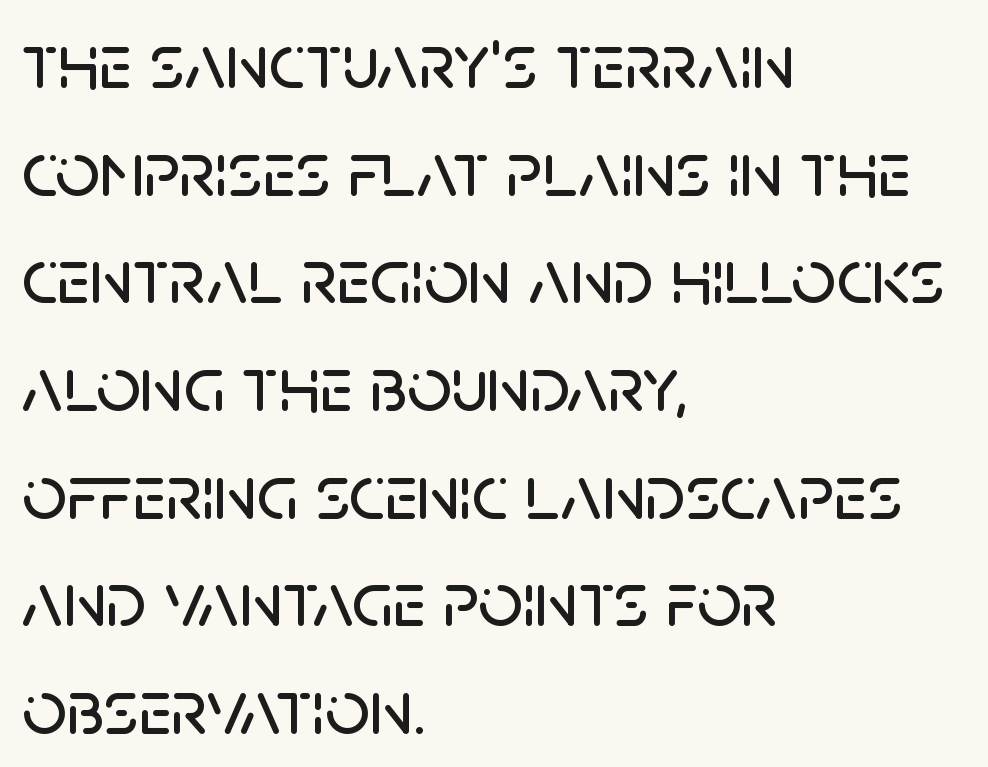
Q: Is the text italic (slanted)? A: No, it is upright.
Q: Is the typeface a serif or a sans-serif typeface? A: Sans-serif.
Q: Is the text underlined? A: No.
Q: How is the paragraph aligned? A: Left-aligned.
Q: Is the spacing between letters normal or unusually wide? A: Normal.
Q: Is the spacing between lines tight, normal or loose? A: Normal.
Q: Width (condensed, normal, or wide)? A: Normal.
Q: Stroke contrast? A: Low.
Q: x-height? A: Large.
Q: Monospaced? A: No.
